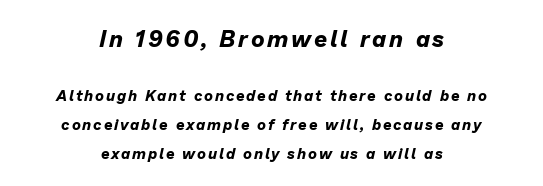
Q: Is the text bold? A: Yes.
Q: Is the text italic (slanted)? A: Yes, it leans right by about 13 degrees.
Q: Is the text underlined? A: No.
Q: How is the paragraph aligned? A: Centered.
Q: Is the spacing between lines tight, normal or loose? A: Loose.
Q: Which block of text is set in a larger size, the first (top) or the second (bottom)? A: The first (top) one.
